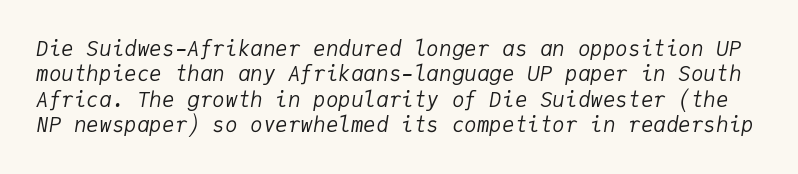
{"italic": "yes", "lean": "right", "slant_degrees": 9, "bold": "no", "underline": "no", "line_spacing_ratio": 1.21, "letter_spacing": "normal", "letter_spacing_em": 0.0, "glyph_px": 21}
